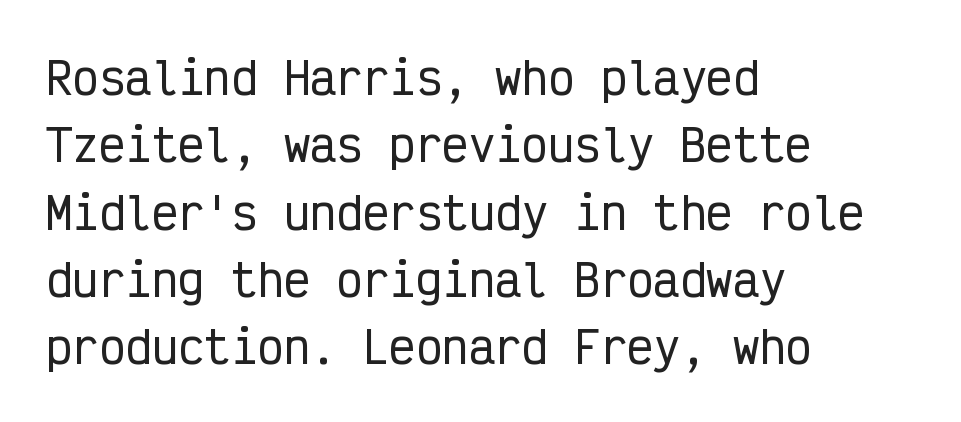
The image shows 44 px condensed sans-serif type, upright, monospaced; set left-aligned, normal line spacing (1.53x), normal letter spacing, not underlined; low stroke contrast and a medium x-height.
